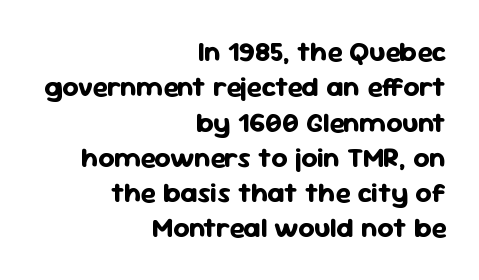
{"serif": "no", "italic": "no", "bold": "yes", "weight": "bold", "width": "normal", "stroke_contrast": "low", "x_height": "medium", "monospaced": "no", "underline": "no", "align": "right", "line_spacing": "normal", "line_spacing_ratio": 1.26, "letter_spacing": "normal", "letter_spacing_em": 0.0, "glyph_px": 28}
